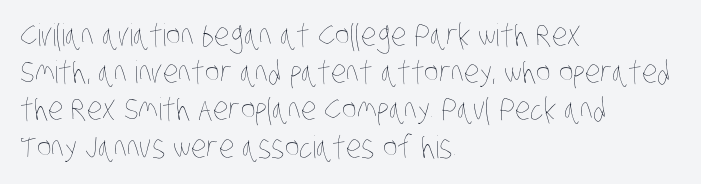
{"bold": "no", "weight": "thin", "width": "condensed", "stroke_contrast": "low", "x_height": "large", "monospaced": "no", "underline": "no", "align": "left", "line_spacing_ratio": 1.2, "letter_spacing": "normal", "letter_spacing_em": 0.0, "glyph_px": 31}
